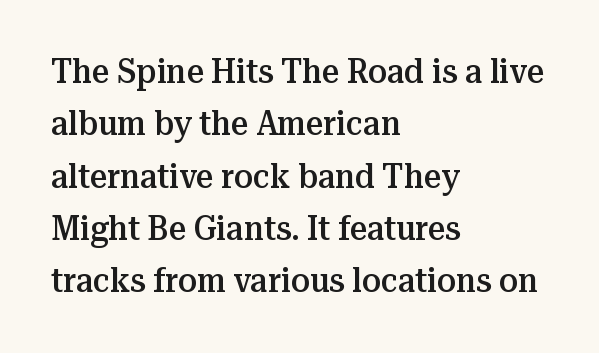
{"serif": "yes", "italic": "no", "bold": "semi", "weight": "semibold", "width": "normal", "stroke_contrast": "medium", "x_height": "medium", "monospaced": "no", "underline": "no", "align": "left", "line_spacing": "normal", "line_spacing_ratio": 1.54, "letter_spacing": "normal", "letter_spacing_em": 0.0, "glyph_px": 34}
